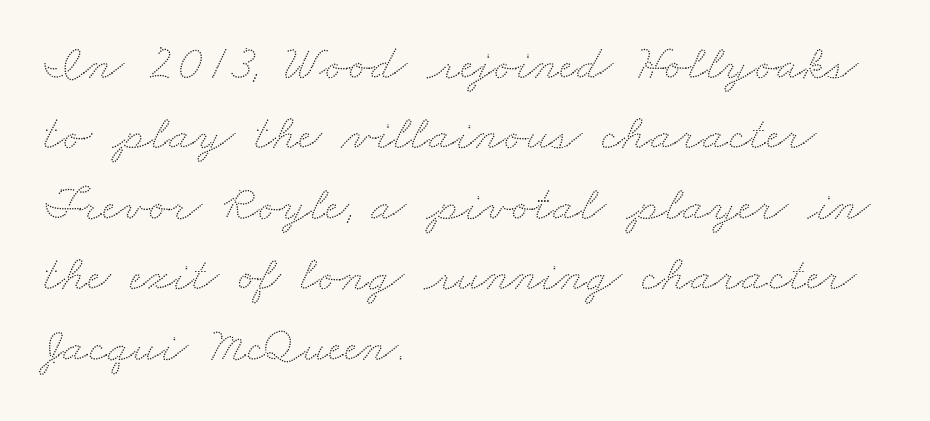
The image shows 50 px wide type; set left-aligned, normal line spacing (1.41x), normal letter spacing, not underlined; low stroke contrast and a small x-height.
